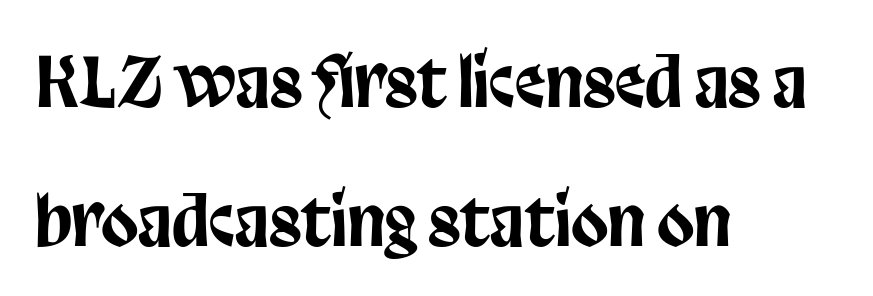
Varying glyph widths throughout — classic text-font behaviour. All the whitespace from short lines collects on the right. Is the letter spacing exaggerated? No — it looks like the ordinary default. The lettering holds an erect, upright posture throughout. The gap between lines stays unmarked. The designer dialed line spacing up above the default.
